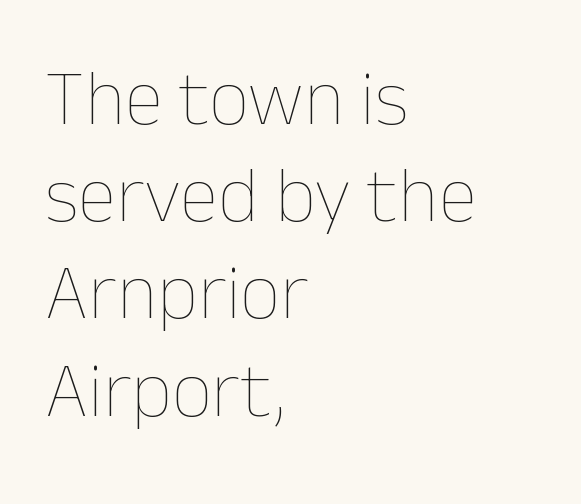
Has an underline been added? It has not. Think of a printed novel: that variable character pitch is what you see here. Glyph-to-glyph distance matches everyday printed text. Every row of glyphs begins at an identical x-position on the left. Do the letters lean? They stand straight. Stroke mass is kept to a normal reading level or below.
